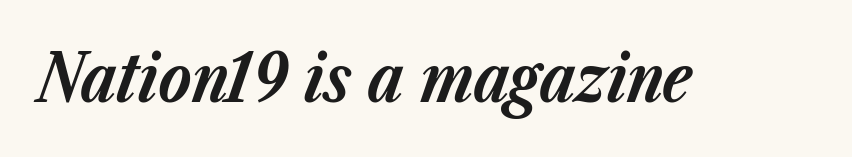
The image shows 67 px bold type, italic (leaning right); set normal letter spacing, not underlined; low stroke contrast and a medium x-height.
